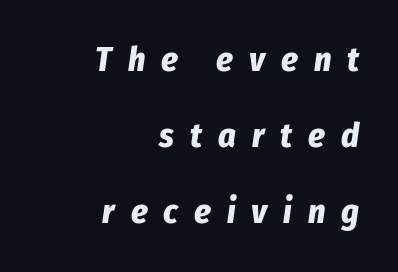
Typesetter's note: full bold, strokes at maximum text heaviness. These lines stand farther apart than default settings would place them. This rendering uses right alignment, leaving the left contour irregular. The space directly below the letters is spotless. Yep, that's italic — everything's leaning. These lines are rendered in a variable-pitch font.
